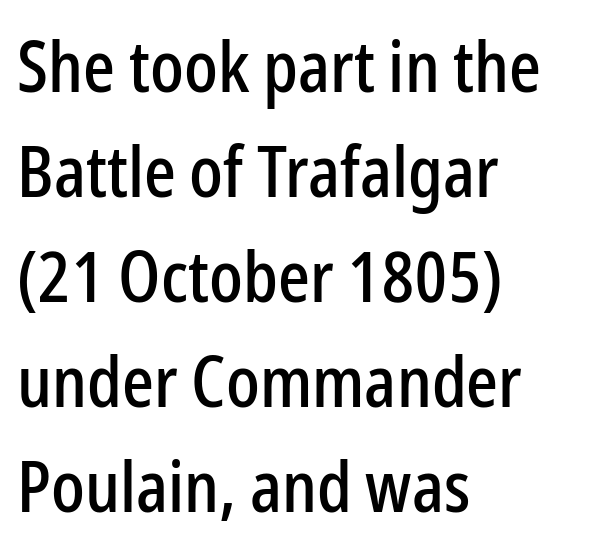
Quick note: underline off. You could not count columns in this text — the font is proportionally spaced. All the whitespace from short lines collects on the right. The passage shown is typeset with a sans-serif family. If you drew a line through each stem, it would be perfectly vertical.
